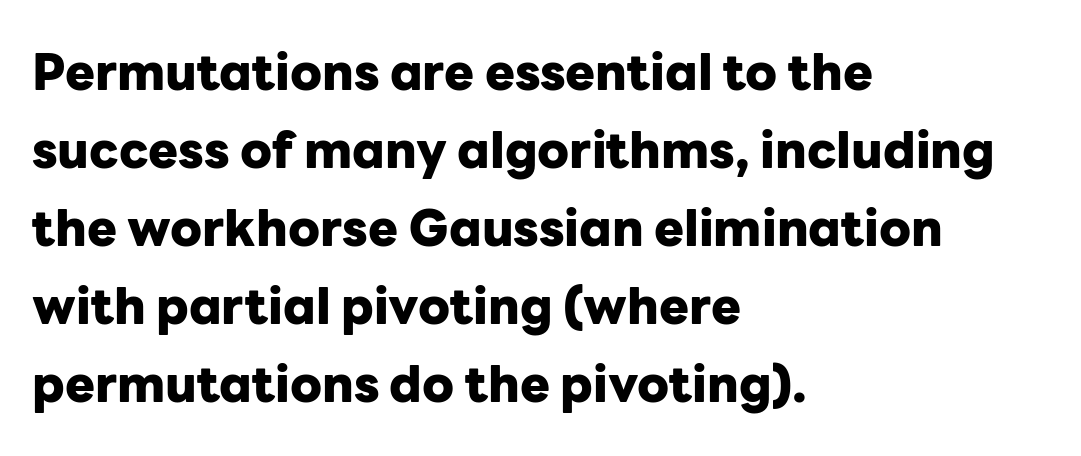
Do the characters align in a grid? No, the font is proportional. The designer went with a sans here, leaving each stem footless. The face used here has the dense, thick strokes of a bold. Leftover space on each line is placed entirely after the last word. The letters stand upright; this is a roman face.
